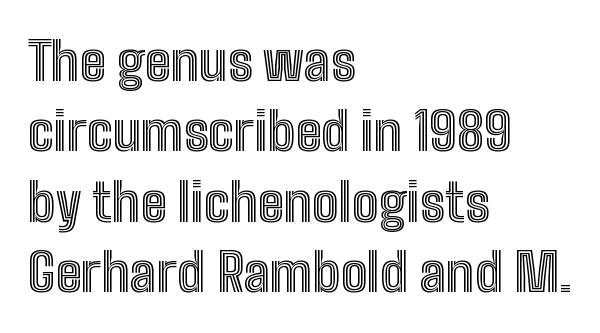
{"italic": "no", "width": "condensed", "x_height": "medium", "monospaced": "no", "underline": "no", "align": "left", "line_spacing": "normal", "line_spacing_ratio": 1.33, "letter_spacing": "normal", "letter_spacing_em": 0.0, "glyph_px": 53}
